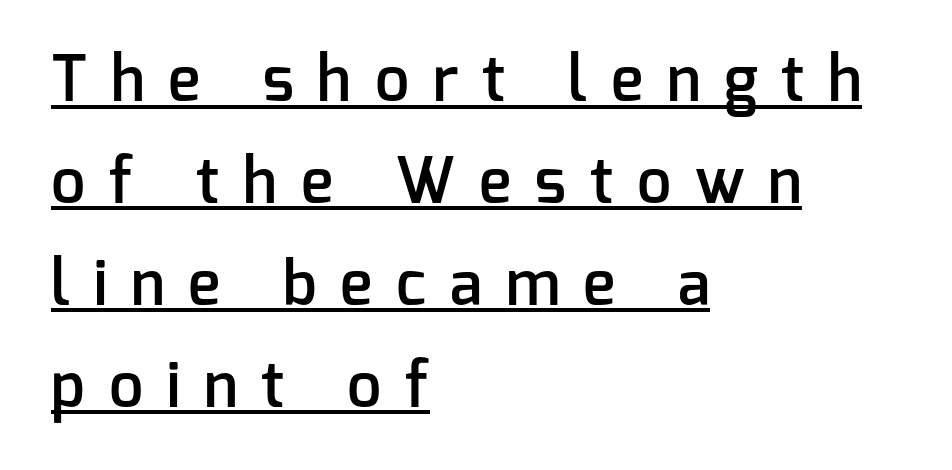
The image shows 61 px semibold sans-serif type, upright; set left-aligned, normal line spacing (1.67x), unusually wide letter spacing (+0.39 em), underlined; low stroke contrast and a medium x-height.
